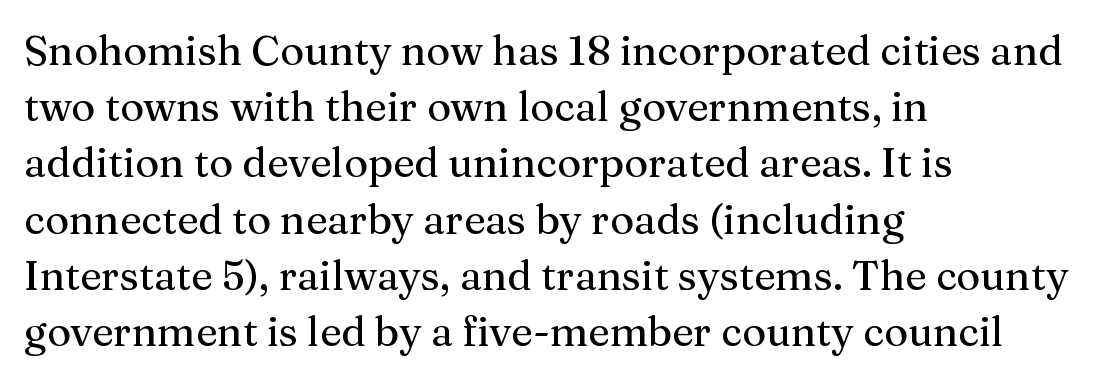
The image shows 41 px serif type, upright; set left-aligned, normal line spacing (1.37x), normal letter spacing, not underlined; medium stroke contrast and a medium x-height.
